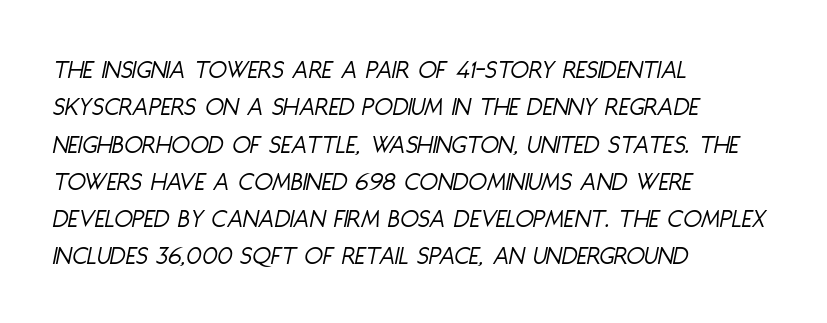
The image shows 27 px text type, italic (leaning right); set left-aligned, normal line spacing (1.38x), normal letter spacing, not underlined.
